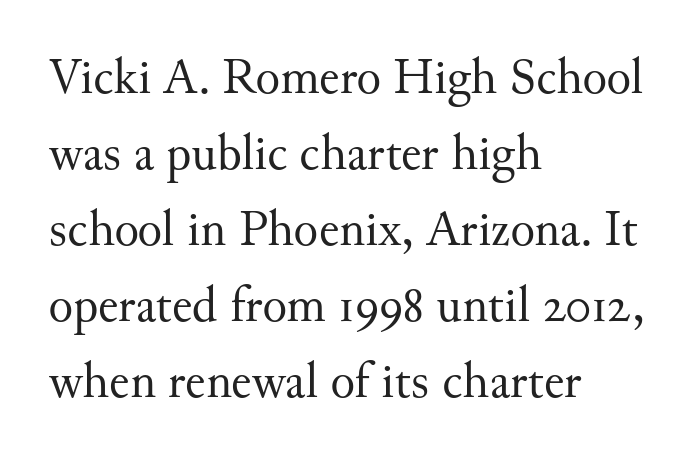
{"serif": "yes", "italic": "no", "bold": "no", "weight": "regular", "width": "normal", "stroke_contrast": "medium", "x_height": "small", "monospaced": "no", "underline": "no", "align": "left", "line_spacing": "normal", "line_spacing_ratio": 1.49, "letter_spacing": "normal", "letter_spacing_em": 0.0, "glyph_px": 51}
